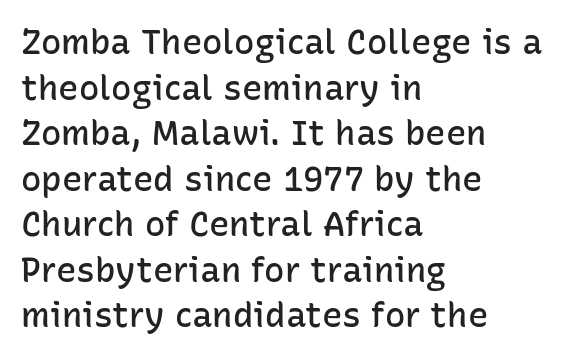
{"serif": "no", "italic": "no", "bold": "semi", "weight": "semibold", "width": "normal", "stroke_contrast": "low", "x_height": "medium", "monospaced": "no", "underline": "no", "align": "left", "line_spacing": "normal", "line_spacing_ratio": 1.34, "letter_spacing": "normal", "letter_spacing_em": 0.0, "glyph_px": 34}
